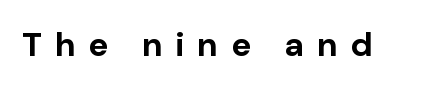
The image shows 34 px bold sans-serif type, upright; set unusually wide letter spacing (+0.37 em), not underlined; low stroke contrast and a medium x-height.
